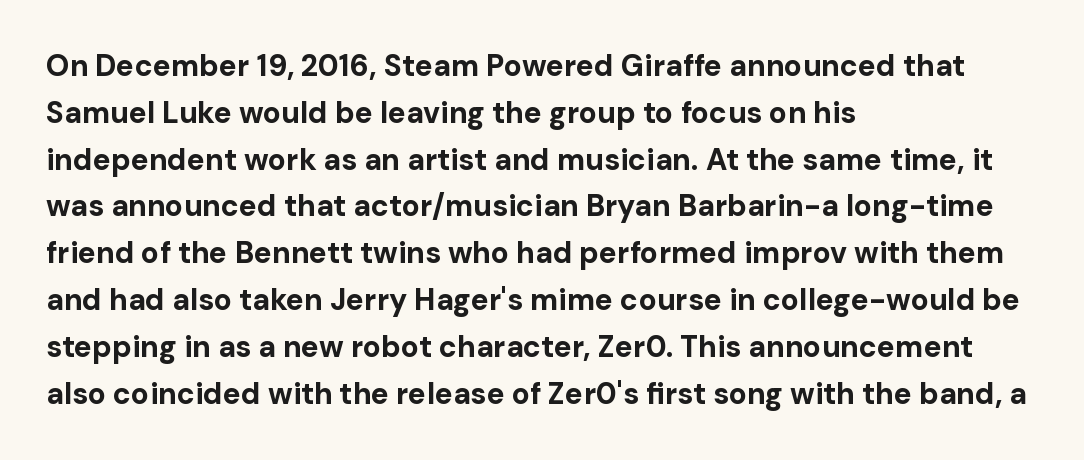
Underlining? Definitely not there. Proportional: the letters do not fall into vertical columns. Typeset ragged right — the left edge is the straight one. These lines keep a tight, regular rhythm from letter to letter. Chunky letters — that's bold for sure. The type family on display is of the sans-serif kind.
